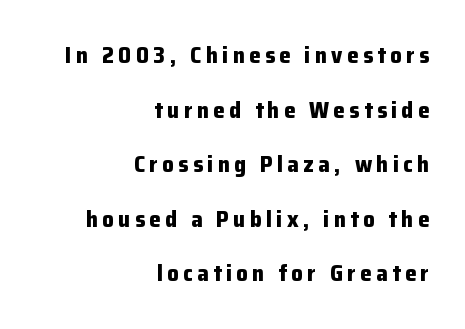
This block would shrink considerably if given ordinary leading; it's expanded now. The paragraph has a hard right edge and a soft left edge. The strokes are fattened all the way to bold. A roman cut, with each character standing at attention. Unmarked baselines from the first word to the last.
